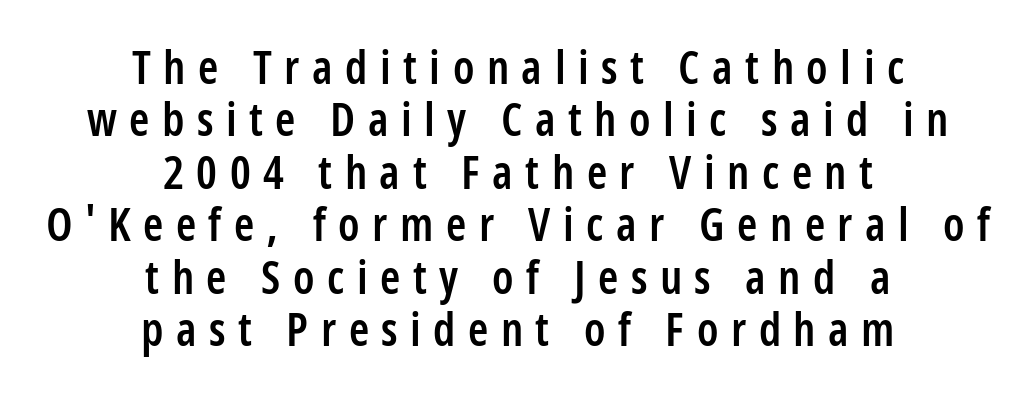
The image shows 46 px semibold, condensed sans-serif type, upright; set centered, tight line spacing (1.14x), unusually wide letter spacing (+0.27 em), not underlined; low stroke contrast and a medium x-height.
